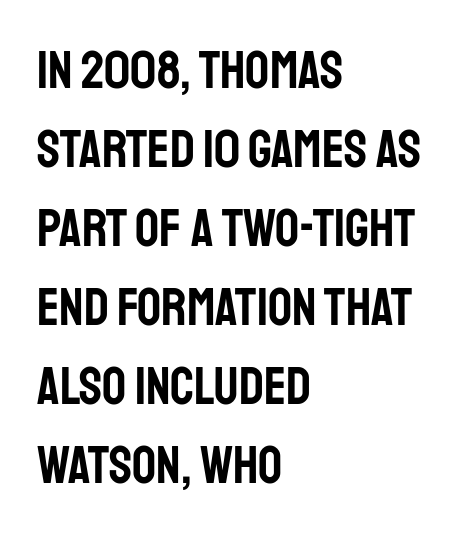
{"serif": "no", "italic": "no", "width": "condensed", "stroke_contrast": "low", "x_height": "large", "monospaced": "no", "underline": "no", "align": "left", "line_spacing": "normal", "line_spacing_ratio": 1.49, "letter_spacing": "normal", "letter_spacing_em": 0.0, "glyph_px": 53}
